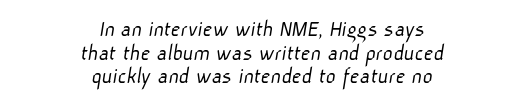
{"bold": "no", "underline": "no", "align": "center", "line_spacing": "tight", "line_spacing_ratio": 0.98, "letter_spacing": "normal", "letter_spacing_em": 0.0, "glyph_px": 24}
